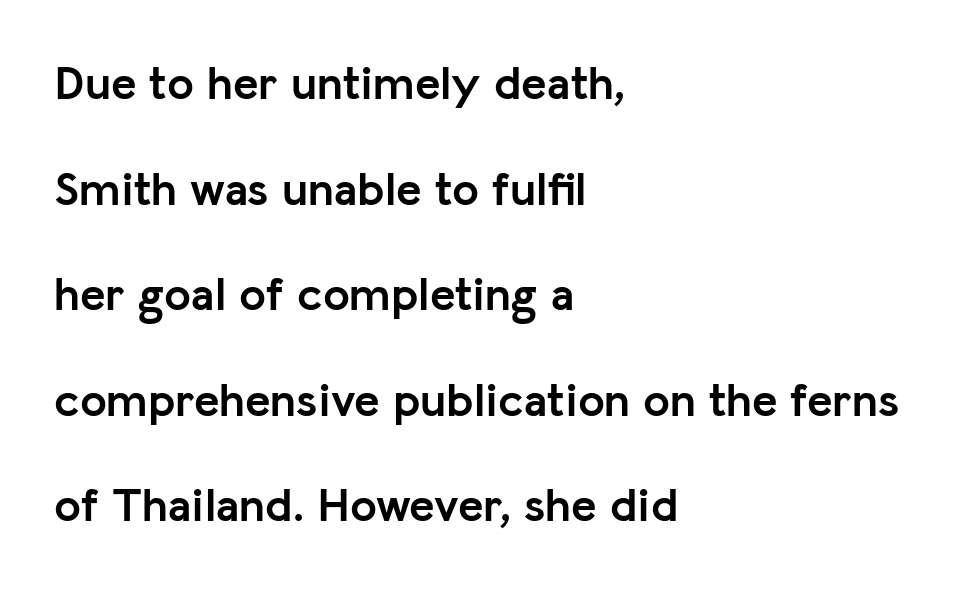
The image shows 48 px semibold sans-serif type, upright; set left-aligned, loose line spacing (2.2x), normal letter spacing, not underlined; low stroke contrast and a medium x-height.
